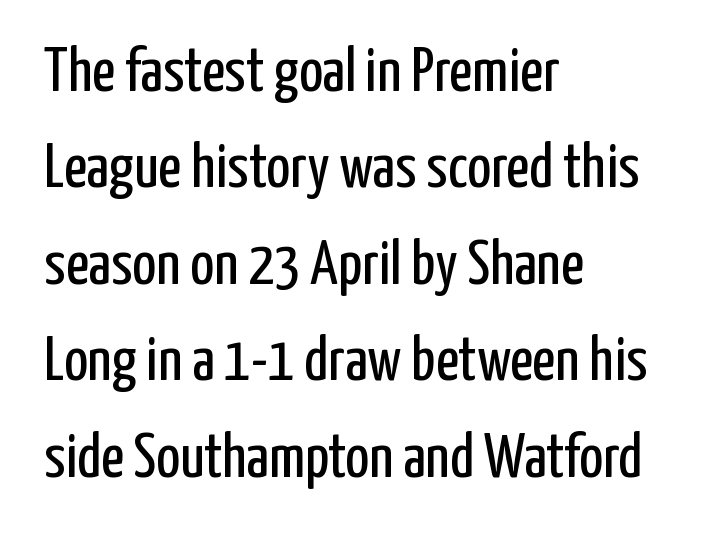
The image shows 63 px regular-weight, condensed sans-serif type, upright; set left-aligned, normal line spacing (1.53x), normal letter spacing, not underlined; low stroke contrast and a medium x-height.
